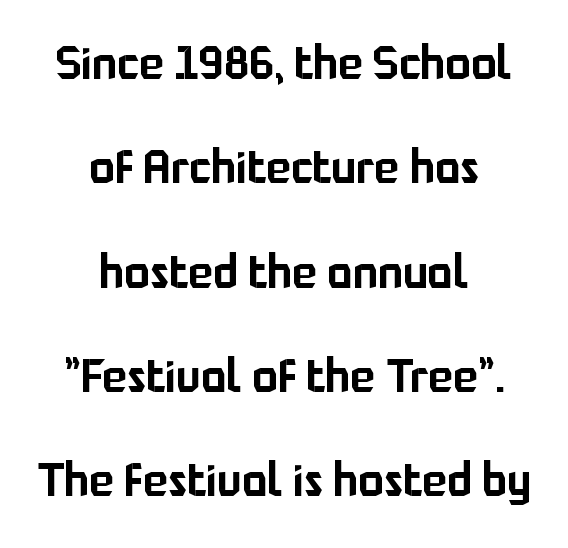
Q: Is the text italic (slanted)? A: No, it is upright.
Q: Is the typeface a serif or a sans-serif typeface? A: Sans-serif.
Q: Is the text underlined? A: No.
Q: How is the paragraph aligned? A: Centered.
Q: Is the spacing between letters normal or unusually wide? A: Normal.
Q: Is the spacing between lines tight, normal or loose? A: Loose.
Q: Width (condensed, normal, or wide)? A: Normal.
Q: Stroke contrast? A: Low.
Q: x-height? A: Medium.
Q: Monospaced? A: No.
